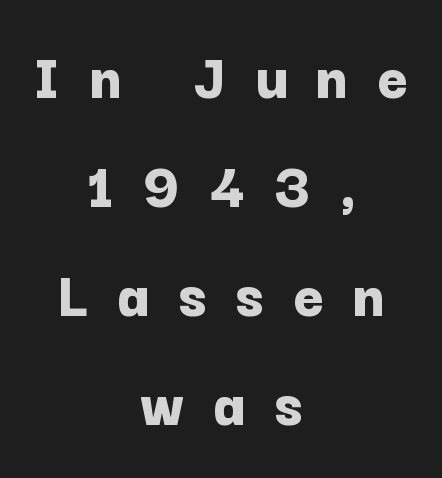
Q: Is the text bold? A: Yes.
Q: Is the text italic (slanted)? A: No, it is upright.
Q: Is the typeface a serif or a sans-serif typeface? A: Sans-serif.
Q: Is the text underlined? A: No.
Q: How is the paragraph aligned? A: Centered.
Q: Is the spacing between letters normal or unusually wide? A: Unusually wide.
Q: Is the spacing between lines tight, normal or loose? A: Normal.
Q: Width (condensed, normal, or wide)? A: Normal.
Q: Stroke contrast? A: Low.
Q: x-height? A: Medium.
Q: Monospaced? A: No.
